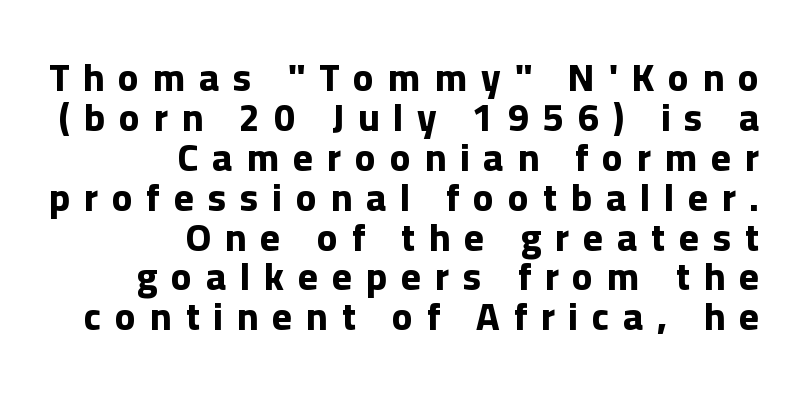
Q: Is the text bold? A: Yes.
Q: Is the text italic (slanted)? A: No, it is upright.
Q: Is the typeface a serif or a sans-serif typeface? A: Sans-serif.
Q: Is the text underlined? A: No.
Q: How is the paragraph aligned? A: Right-aligned.
Q: Is the spacing between letters normal or unusually wide? A: Unusually wide.
Q: Is the spacing between lines tight, normal or loose? A: Tight.
Q: Width (condensed, normal, or wide)? A: Normal.
Q: Stroke contrast? A: Low.
Q: x-height? A: Medium.
Q: Monospaced? A: No.
